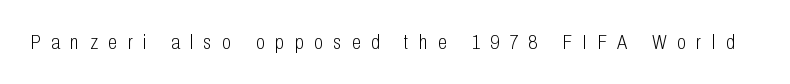
The image shows 21 px text type, upright; set unusually wide letter spacing (+0.5 em), not underlined.
